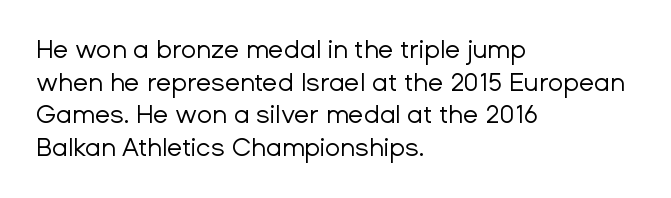
The image shows 25 px text type, upright; set left-aligned, normal line spacing (1.31x), normal letter spacing, not underlined.
